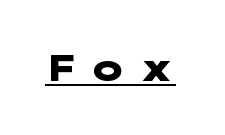
Q: Is the text bold? A: Yes.
Q: Is the text italic (slanted)? A: No, it is upright.
Q: Is the typeface a serif or a sans-serif typeface? A: Sans-serif.
Q: Is the text underlined? A: Yes.
Q: Is the spacing between letters normal or unusually wide? A: Unusually wide.
Q: Width (condensed, normal, or wide)? A: Wide.
Q: Stroke contrast? A: Low.
Q: x-height? A: Medium.
